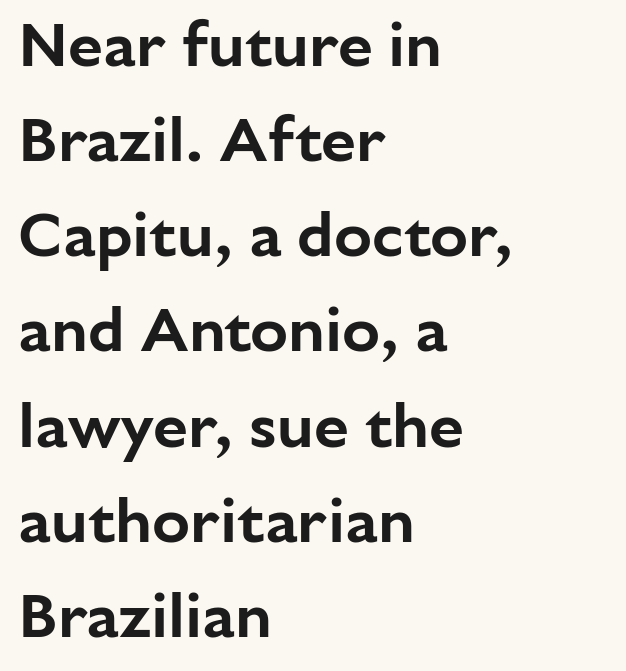
No word sits above an underline. Alignment: flush left. Check where the strokes stop: nothing finishes them off — pure sans. This is the regular roman posture of the typeface.
